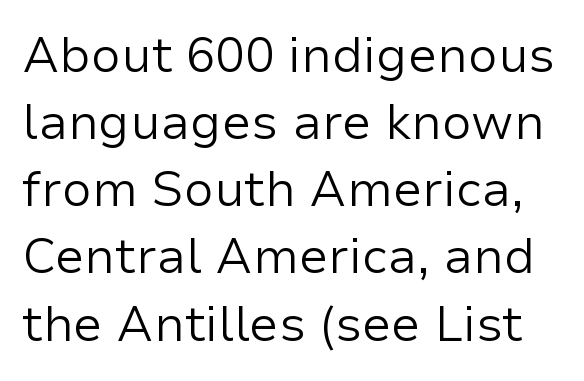
The image shows 49 px regular-weight sans-serif type, upright; set normal line spacing (1.37x), normal letter spacing, not underlined; low stroke contrast and a medium x-height.
